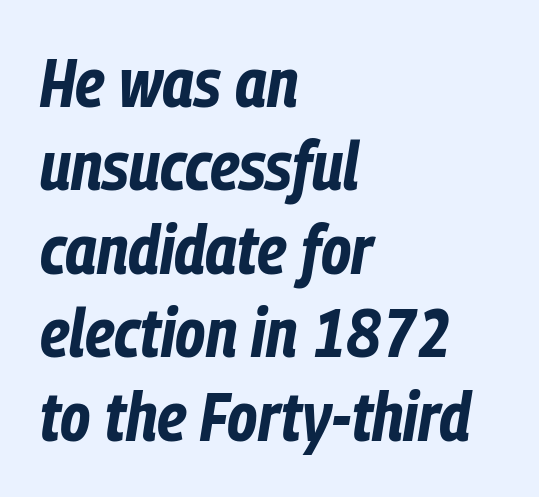
Proportional: the letters do not fall into vertical columns. The rag falls on the right side of this text block. A dark, heavy texture on the line: the type is bold. Looking at the ascenders, they clearly lean.
